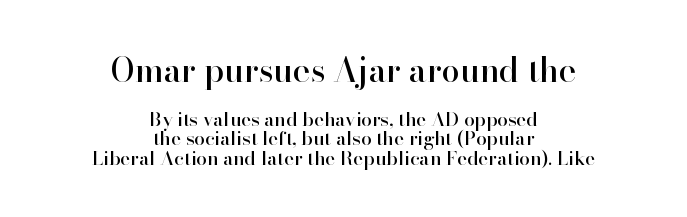
Think of a printed novel: that variable character pitch is what you see here. The rendering uses a small line-height, squeezing the rows. No extra tracking has been applied to these lines. The block sitting higher on the canvas is the one with enlarged characters. Line starts and ends both wander, symmetrically.
